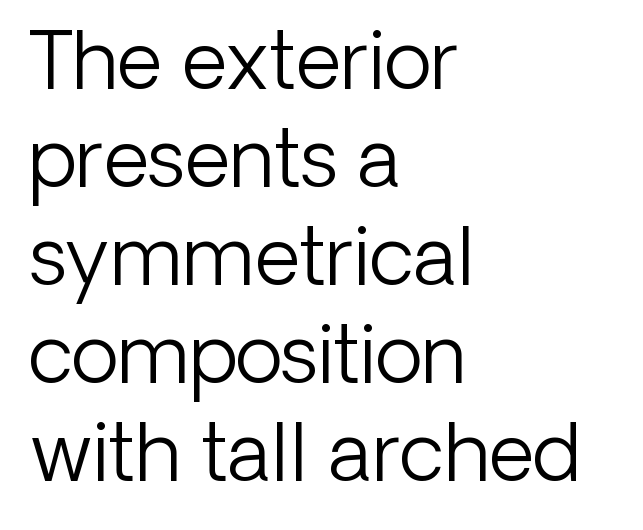
The image shows 79 px light sans-serif type, upright; set left-aligned, line spacing 1.24x, normal letter spacing, not underlined; low stroke contrast and a medium x-height.
